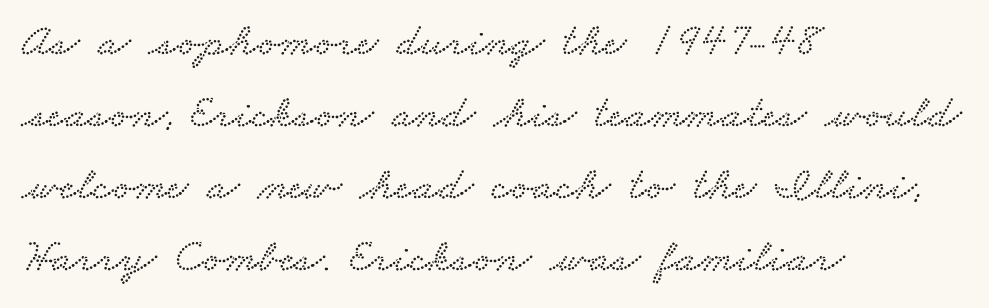
{"serif": "yes", "width": "wide", "stroke_contrast": "low", "x_height": "small", "monospaced": "no", "underline": "no", "align": "left", "line_spacing": "normal", "line_spacing_ratio": 1.53, "letter_spacing": "normal", "letter_spacing_em": 0.0, "glyph_px": 47}
